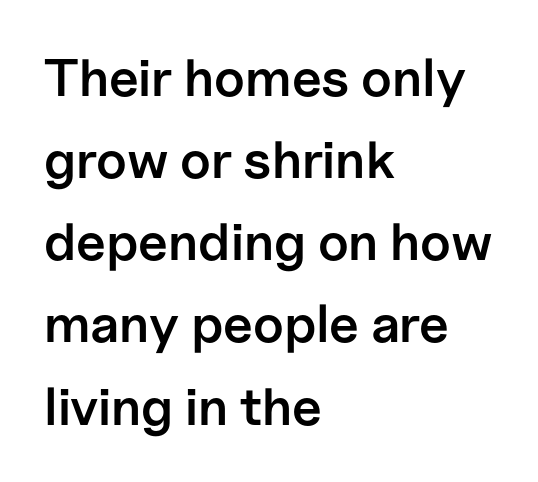
Regular leading. The lines in this sample share a left origin and differ only in where they stop. If you drew a line through each stem, it would be perfectly vertical. These lines keep a tight, regular rhythm from letter to letter. Serifs: no, the terminals of the letterforms are clean.
